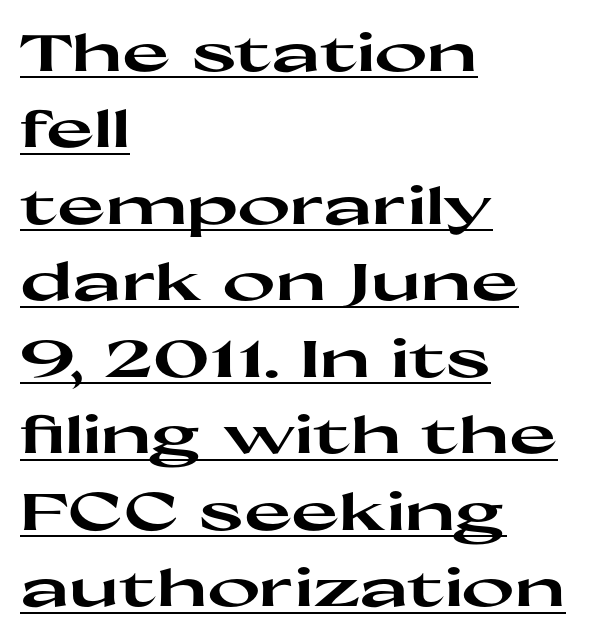
Whoever set this chose a conventional vertical rhythm. What weight is shown? A full bold with thick strokes. All the whitespace from short lines collects on the right. Default kerning and tracking; the words read as compact shapes. Stroke terminals: plain, sans-serif. Tall strokes in this sample are plumb rather than angled.
